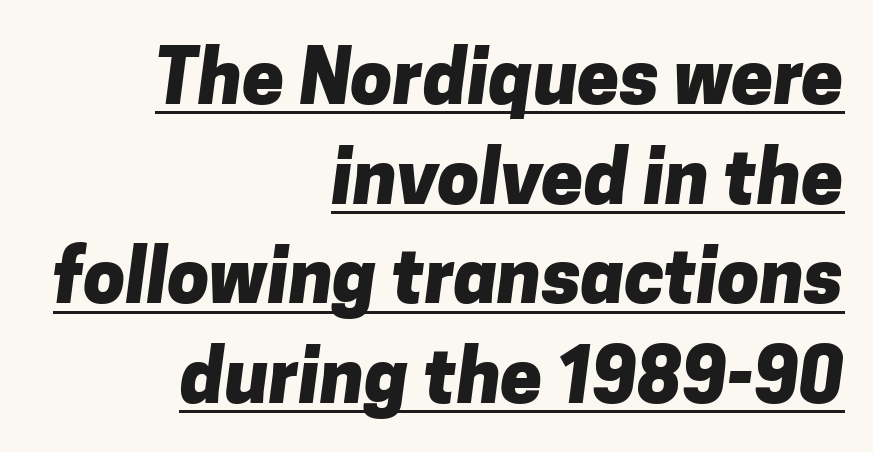
The image shows 75 px heavy sans-serif type; set right-aligned, normal line spacing (1.33x), normal letter spacing, underlined; low stroke contrast and a medium x-height.
